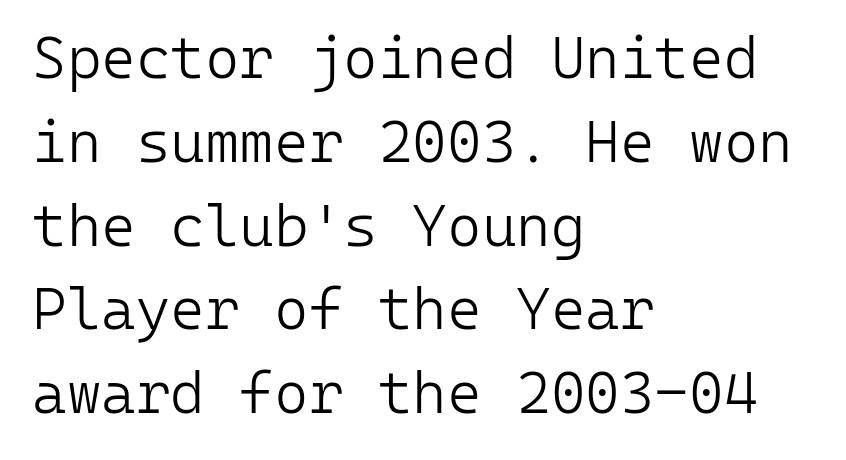
{"serif": "no", "italic": "no", "bold": "no", "weight": "light", "width": "normal", "stroke_contrast": "low", "x_height": "medium", "monospaced": "yes", "underline": "no", "align": "left", "line_spacing": "normal", "line_spacing_ratio": 1.42, "letter_spacing": "normal", "letter_spacing_em": 0.0, "glyph_px": 59}
